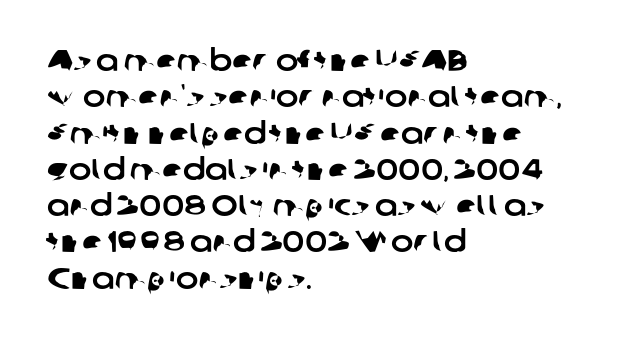
Q: Is the typeface a serif or a sans-serif typeface? A: Sans-serif.
Q: Is the text underlined? A: No.
Q: How is the paragraph aligned? A: Left-aligned.
Q: Is the spacing between letters normal or unusually wide? A: Normal.
Q: Width (condensed, normal, or wide)? A: Normal.
Q: Stroke contrast? A: Low.
Q: x-height? A: Medium.
Q: Monospaced? A: No.
